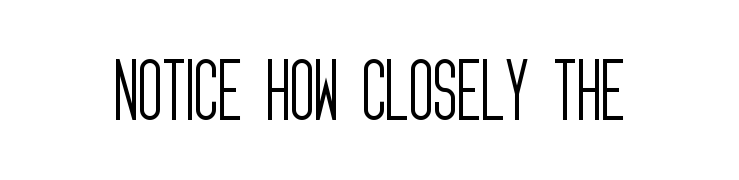
{"serif": "no", "italic": "no", "bold": "no", "weight": "light", "width": "condensed", "stroke_contrast": "low", "x_height": "large", "monospaced": "no", "underline": "no", "letter_spacing": "normal", "letter_spacing_em": 0.0, "glyph_px": 67}
